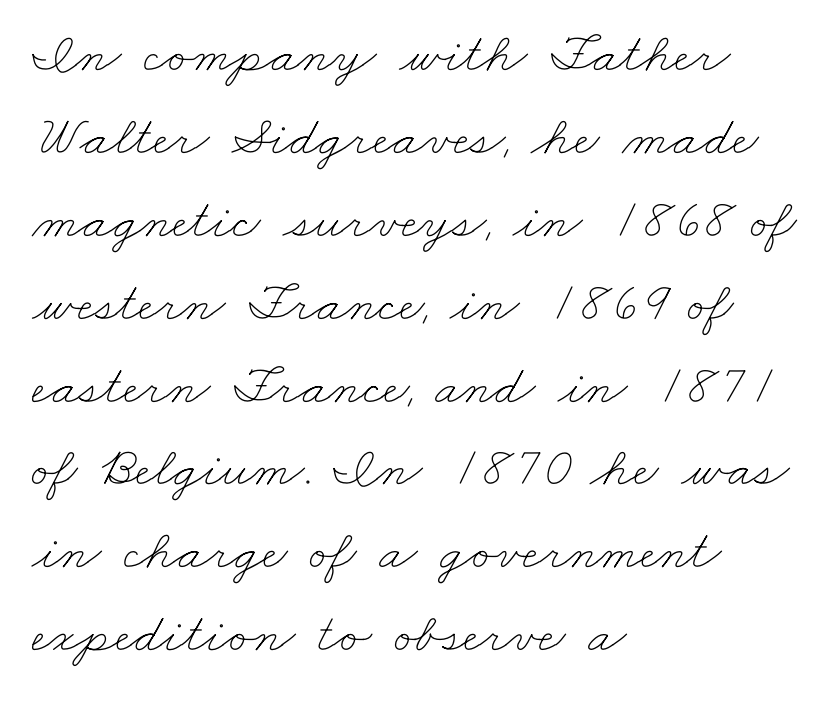
Nothing unusual about the tracking: characters are spaced as the font intends. The lines sit at an ordinary, default distance from one another. The ragged edge is on the right, which tells us the setting is flush left. Nothing heavy about these letters — not bold at all.
